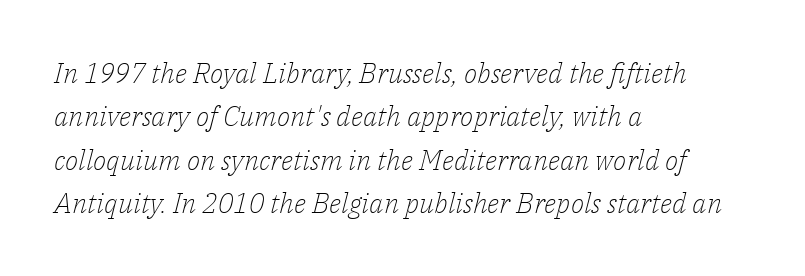
The rendering keeps characters at their native spacing. Unlike a clean sans, this face finishes its strokes with serifs. Successive baselines arrive at the customary interval. The characters are drawn with everyday or finer stroke widths. Type without underlining. Do the characters align in a grid? No, the font is proportional.
